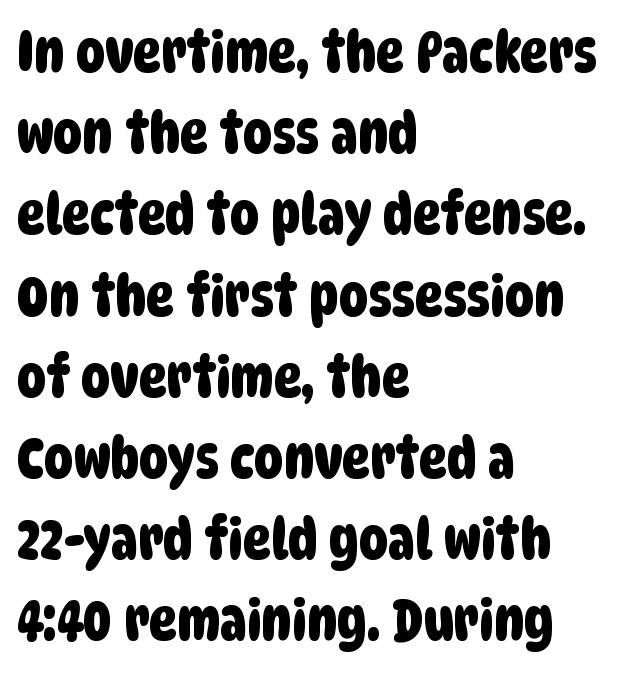
{"serif": "no", "width": "condensed", "stroke_contrast": "low", "x_height": "large", "monospaced": "no", "underline": "no", "align": "left", "line_spacing": "normal", "line_spacing_ratio": 1.4, "letter_spacing": "normal", "letter_spacing_em": 0.0, "glyph_px": 58}
